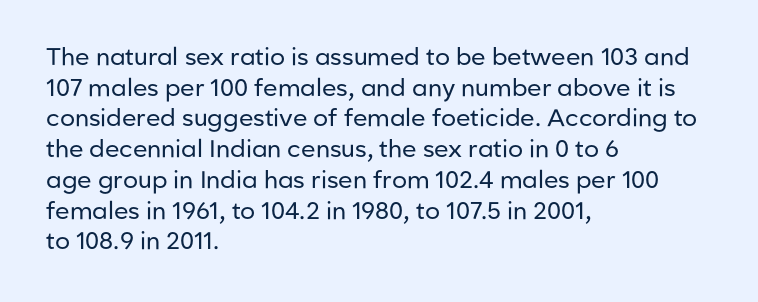
Q: Is the text bold? A: No.
Q: Is the text italic (slanted)? A: No, it is upright.
Q: Is the text underlined? A: No.
Q: How is the paragraph aligned? A: Left-aligned.
Q: Is the spacing between letters normal or unusually wide? A: Normal.
Q: Is the spacing between lines tight, normal or loose? A: Normal.
